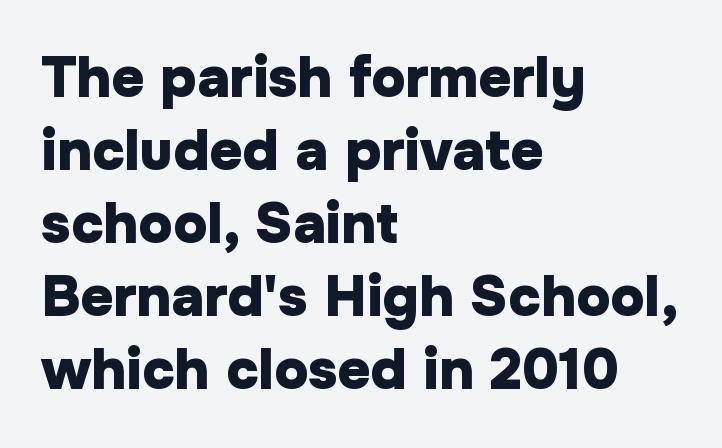
The image shows 57 px heavy sans-serif type, upright; set left-aligned, normal line spacing (1.28x), normal letter spacing, not underlined; low stroke contrast and a medium x-height.
